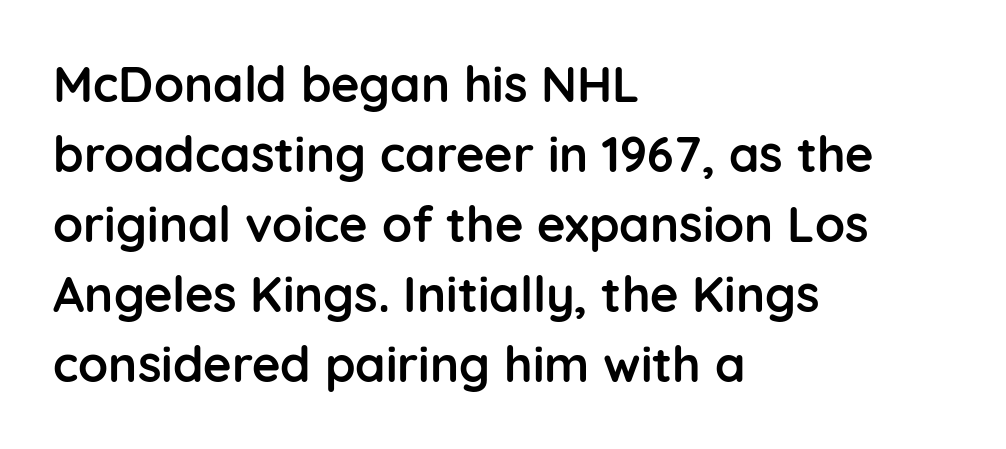
{"serif": "no", "italic": "no", "bold": "yes", "weight": "semibold", "width": "normal", "stroke_contrast": "low", "x_height": "medium", "monospaced": "no", "underline": "no", "align": "left", "line_spacing": "normal", "line_spacing_ratio": 1.43, "letter_spacing": "normal", "letter_spacing_em": 0.0, "glyph_px": 49}
